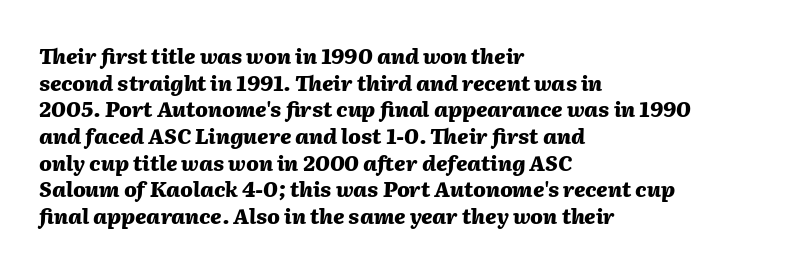
{"italic": "yes", "lean": "right", "slant_degrees": 2, "bold": "yes", "underline": "no", "align": "left", "line_spacing": "normal", "line_spacing_ratio": 1.27, "letter_spacing": "normal", "letter_spacing_em": 0.0, "glyph_px": 21}
